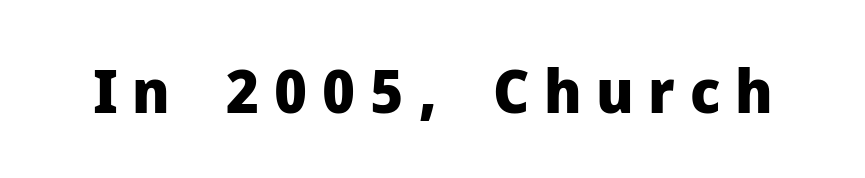
Q: Is the text bold? A: Yes.
Q: Is the text italic (slanted)? A: No, it is upright.
Q: Is the typeface a serif or a sans-serif typeface? A: Sans-serif.
Q: Is the text underlined? A: No.
Q: Is the spacing between letters normal or unusually wide? A: Unusually wide.
Q: Width (condensed, normal, or wide)? A: Normal.
Q: Stroke contrast? A: Low.
Q: x-height? A: Medium.
Q: Monospaced? A: No.
